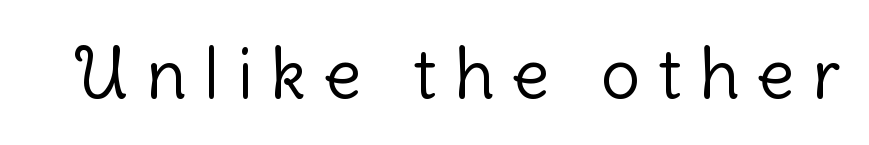
{"serif": "no", "italic": "no", "bold": "no", "weight": "light", "width": "normal", "stroke_contrast": "low", "x_height": "medium", "monospaced": "no", "underline": "no", "letter_spacing": "wide", "letter_spacing_em": 0.25, "glyph_px": 70}
